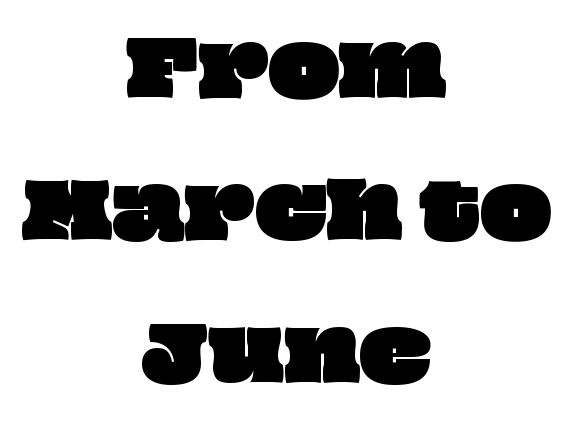
Q: Is the text underlined? A: No.
Q: How is the paragraph aligned? A: Centered.
Q: Is the spacing between letters normal or unusually wide? A: Normal.
Q: Is the spacing between lines tight, normal or loose? A: Loose.
Q: Width (condensed, normal, or wide)? A: Wide.
Q: Stroke contrast? A: Low.
Q: x-height? A: Large.
Q: Monospaced? A: No.
